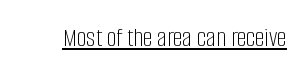
Vertical stems look standard width or narrower in stroke. This sample carries an underscore along the baseline area. Notice how the stems are strictly vertical — no italics here. Spacing between characters is what you'd get straight out of the box.
